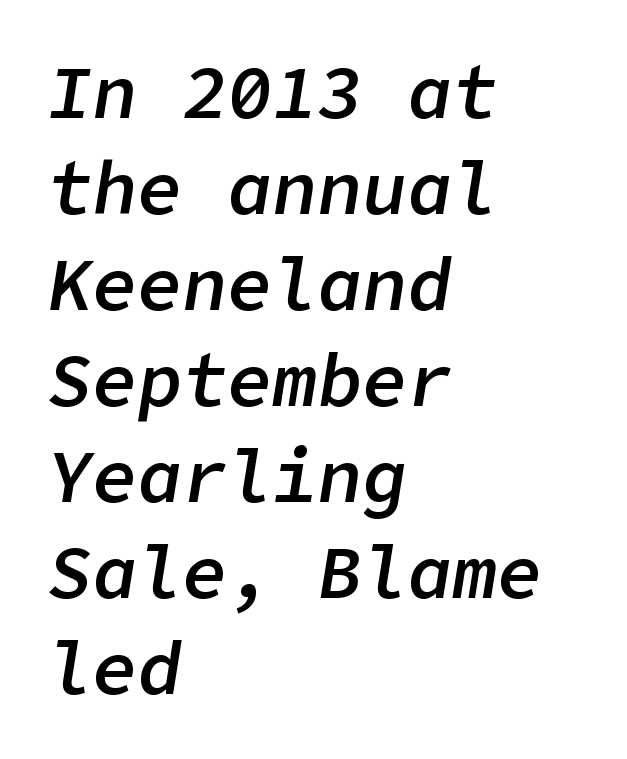
On the weight axis this lands at semibold, roughly 600. Baseline-to-baseline distance is the conventional proportion of letter height. The string is rendered with underlining switched off. Students, note that the glyphs here touch the page at normal intervals. These lines are set flush left with a ragged right edge. Slant detected: the letters are inclined.
